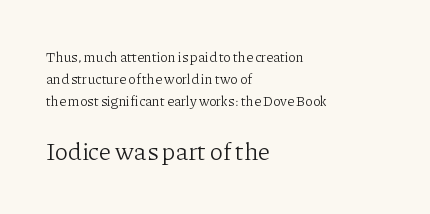
Q: Is the text bold? A: No.
Q: Is the text italic (slanted)? A: No, it is upright.
Q: Is the text underlined? A: No.
Q: How is the paragraph aligned? A: Left-aligned.
Q: Is the spacing between letters normal or unusually wide? A: Normal.
Q: Is the spacing between lines tight, normal or loose? A: Normal.
Q: Which block of text is set in a larger size, the first (top) or the second (bottom)? A: The second (bottom) one.
